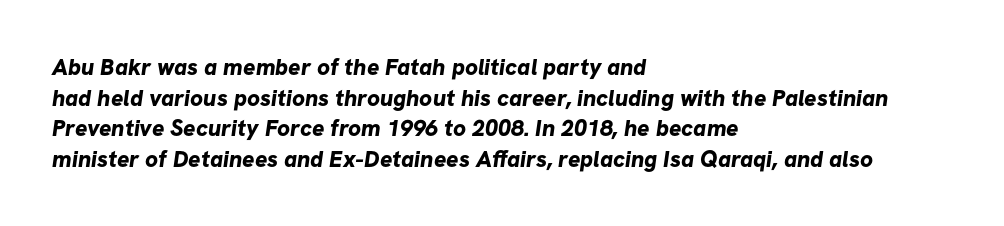
{"bold": "yes", "underline": "no", "align": "left", "line_spacing": "normal", "line_spacing_ratio": 1.33, "letter_spacing": "normal", "letter_spacing_em": 0.0, "glyph_px": 23}
